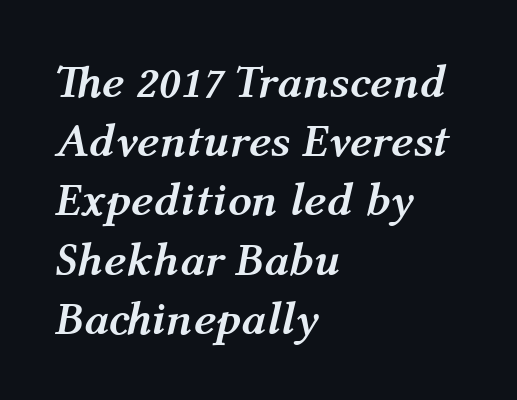
Nobody touched the tracking dial on this one. Thick stems and heavy bowls — unmistakably bold. Compared with a centered layout, this one pins lines to the left instead. Spacing verdict: proportional, widths tailored to each character. Does the leading feel generous? No, just average. Nobody drew a line under any word here.
